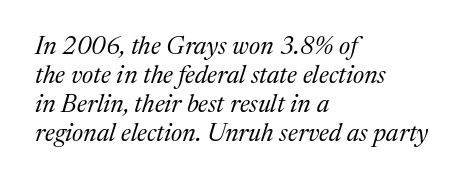
Q: Is the text bold? A: No.
Q: Is the text italic (slanted)? A: Yes, it leans right by about 17 degrees.
Q: Is the text underlined? A: No.
Q: How is the paragraph aligned? A: Left-aligned.
Q: Is the spacing between letters normal or unusually wide? A: Normal.
